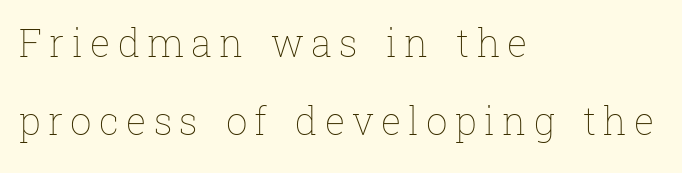
{"italic": "no", "bold": "no", "weight": "thin", "width": "normal", "stroke_contrast": "low", "x_height": "medium", "monospaced": "no", "underline": "no", "align": "left", "line_spacing": "loose", "line_spacing_ratio": 2.05, "glyph_px": 38}
